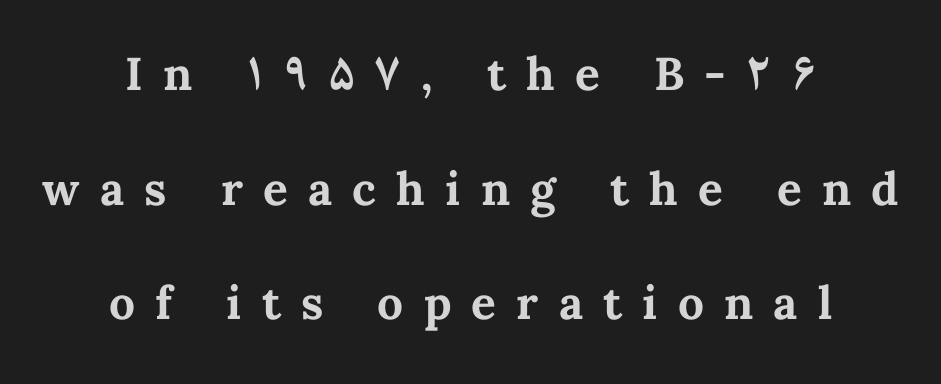
The image shows 46 px bold type, upright; set centered, loose line spacing (2.49x), unusually wide letter spacing (+0.44 em), not underlined; medium stroke contrast and a medium x-height.
